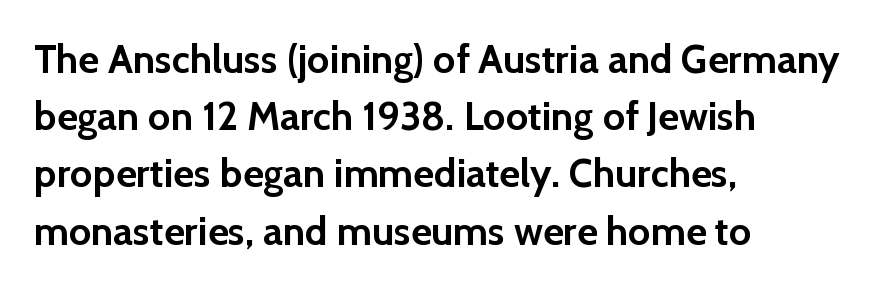
Q: Is the text bold? A: Yes.
Q: Is the text italic (slanted)? A: No, it is upright.
Q: Is the typeface a serif or a sans-serif typeface? A: Sans-serif.
Q: Is the text underlined? A: No.
Q: How is the paragraph aligned? A: Left-aligned.
Q: Is the spacing between letters normal or unusually wide? A: Normal.
Q: Is the spacing between lines tight, normal or loose? A: Normal.
Q: Width (condensed, normal, or wide)? A: Normal.
Q: x-height? A: Medium.
Q: Monospaced? A: No.
